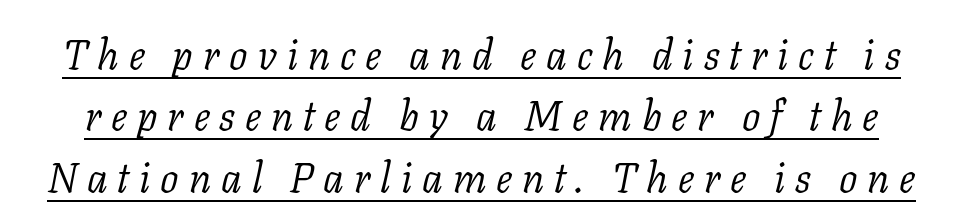
Is this a fixed-width face? No — the glyphs have proportional, varying widths. The letters are spread apart with noticeably loose tracking. The passage shown is not bold in any degree. The face used here is seriffed, in the tradition of book romans.
